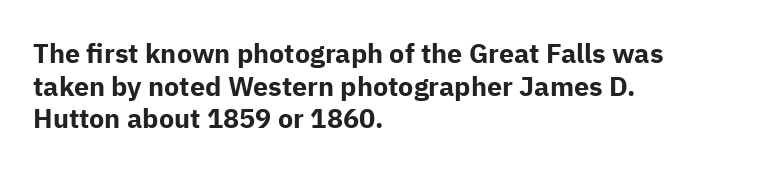
Q: Is the text bold? A: Yes.
Q: Is the text italic (slanted)? A: No, it is upright.
Q: Is the text underlined? A: No.
Q: How is the paragraph aligned? A: Left-aligned.
Q: Is the spacing between letters normal or unusually wide? A: Normal.
